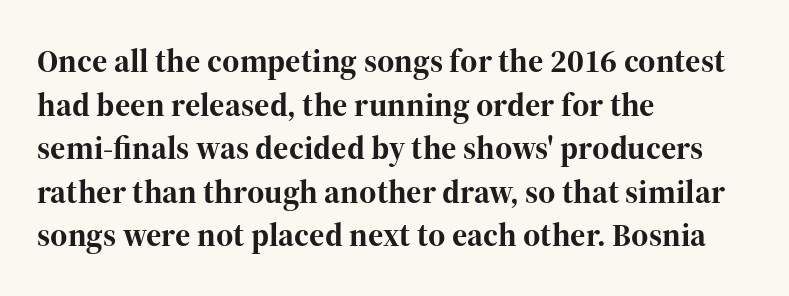
The image shows 33 px bold serif type, upright; set left-aligned, normal line spacing (1.32x), normal letter spacing, not underlined; high stroke contrast and a medium x-height.
